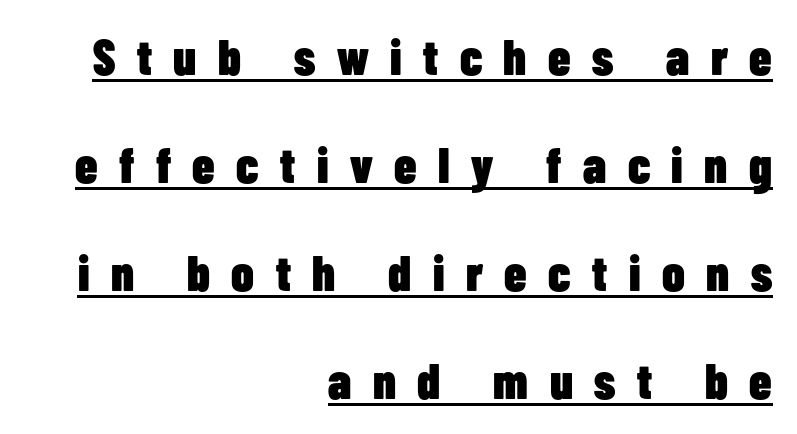
Q: Is the text bold? A: Yes.
Q: Is the text italic (slanted)? A: No, it is upright.
Q: Is the typeface a serif or a sans-serif typeface? A: Sans-serif.
Q: Is the text underlined? A: Yes.
Q: How is the paragraph aligned? A: Right-aligned.
Q: Is the spacing between letters normal or unusually wide? A: Unusually wide.
Q: Is the spacing between lines tight, normal or loose? A: Loose.
Q: Width (condensed, normal, or wide)? A: Condensed.
Q: Stroke contrast? A: Low.
Q: x-height? A: Medium.
Q: Monospaced? A: No.
